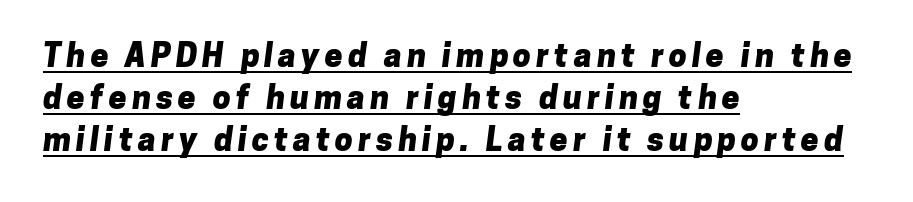
Q: Is the text bold? A: Yes.
Q: Is the typeface a serif or a sans-serif typeface? A: Sans-serif.
Q: Is the text underlined? A: Yes.
Q: How is the paragraph aligned? A: Left-aligned.
Q: Is the spacing between lines tight, normal or loose? A: Normal.
Q: Width (condensed, normal, or wide)? A: Normal.
Q: Stroke contrast? A: Low.
Q: x-height? A: Medium.
Q: Monospaced? A: No.
